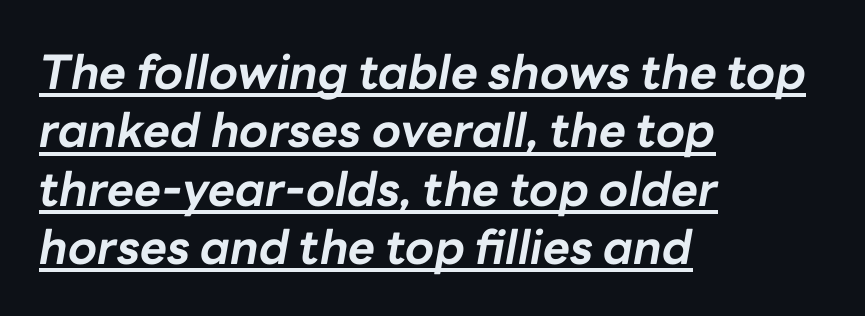
The image shows 47 px bold type, italic (leaning right); set left-aligned, line spacing 1.24x, normal letter spacing, underlined; low stroke contrast and a medium x-height.
